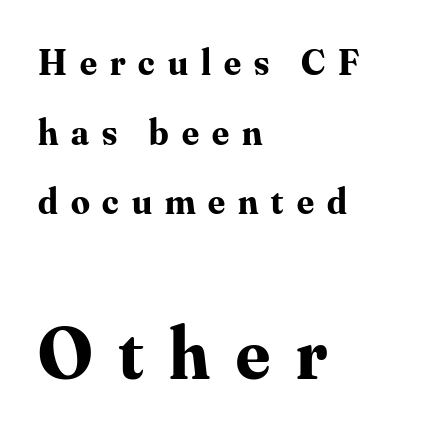
Q: Is the text bold? A: Yes.
Q: Is the text italic (slanted)? A: No, it is upright.
Q: Is the typeface a serif or a sans-serif typeface? A: Serif.
Q: Is the text underlined? A: No.
Q: How is the paragraph aligned? A: Left-aligned.
Q: Is the spacing between letters normal or unusually wide? A: Unusually wide.
Q: Which block of text is set in a larger size, the first (top) or the second (bottom)? A: The second (bottom) one.
Q: Width (condensed, normal, or wide)? A: Normal.
Q: Stroke contrast? A: Medium.
Q: x-height? A: Small.
Q: Monospaced? A: No.
